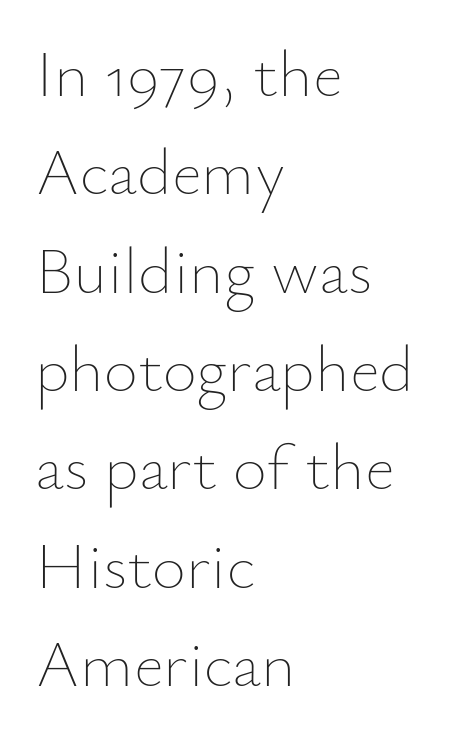
A quiet, ordinary-to-light weight characterises the typeface. The passage shown stacks its lines at a standard gap. The typography opts for an upright posture over an oblique one. The line texture is even and compact thanks to regular tracking.
